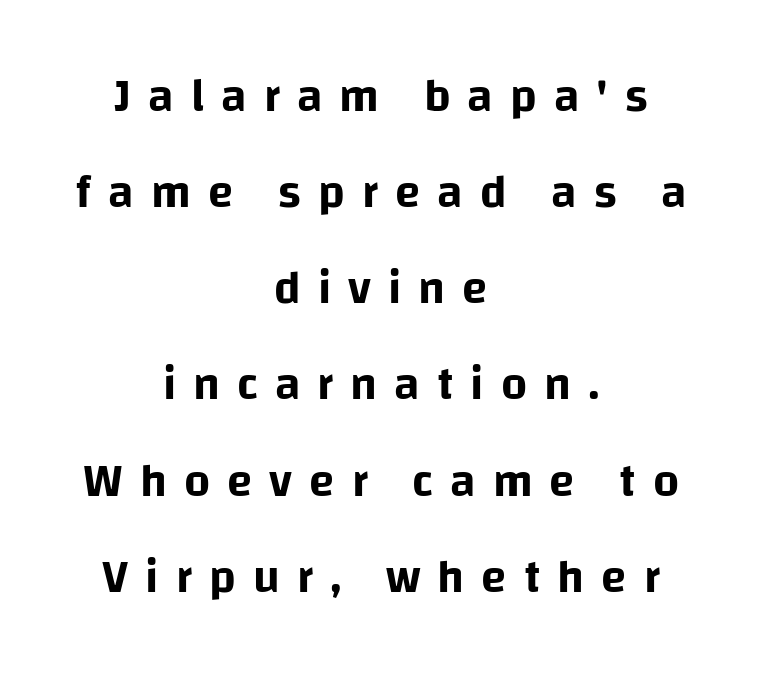
The image shows 46 px sans-serif type, upright; set centered, loose line spacing (2.09x), unusually wide letter spacing (+0.37 em), not underlined; low stroke contrast and a large x-height.
